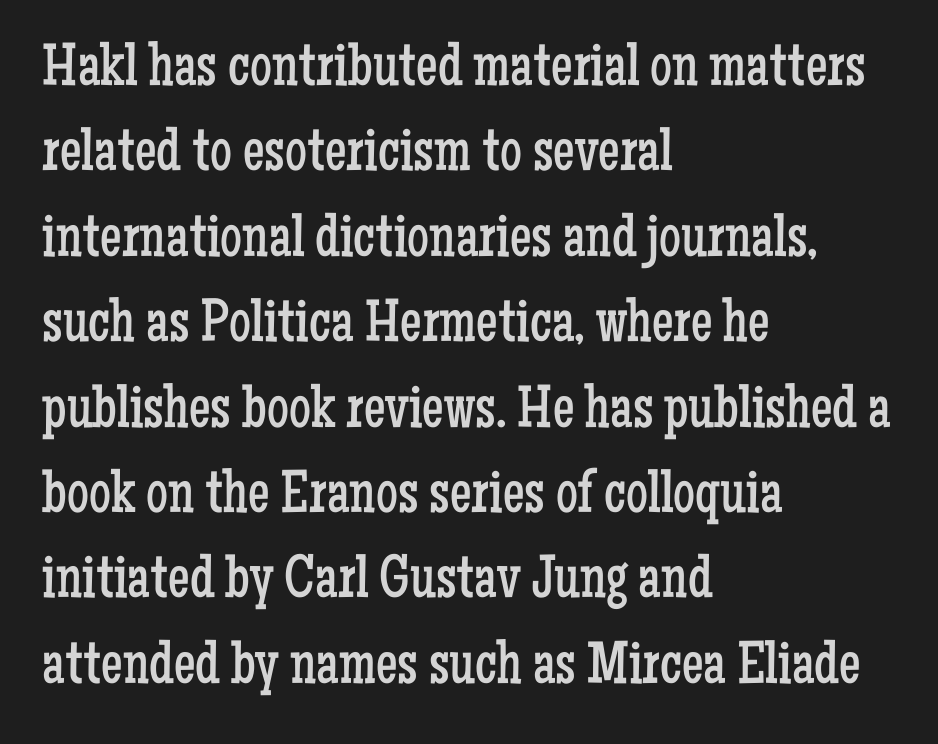
Q: Is the text bold? A: No.
Q: Is the text italic (slanted)? A: No, it is upright.
Q: Is the typeface a serif or a sans-serif typeface? A: Serif.
Q: Is the text underlined? A: No.
Q: How is the paragraph aligned? A: Left-aligned.
Q: Is the spacing between letters normal or unusually wide? A: Normal.
Q: Is the spacing between lines tight, normal or loose? A: Normal.
Q: Width (condensed, normal, or wide)? A: Condensed.
Q: Stroke contrast? A: Low.
Q: x-height? A: Medium.
Q: Monospaced? A: No.
